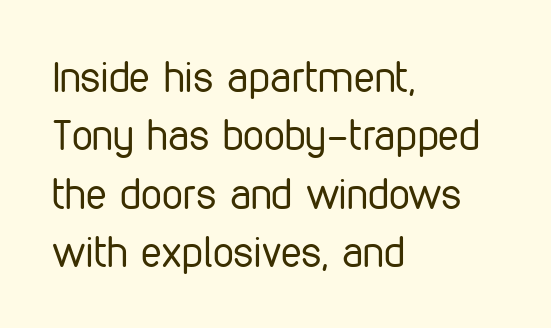
{"serif": "no", "italic": "no", "bold": "no", "weight": "regular", "width": "condensed", "stroke_contrast": "low", "x_height": "medium", "monospaced": "no", "underline": "no", "align": "left", "line_spacing": "normal", "line_spacing_ratio": 1.39, "letter_spacing": "normal", "letter_spacing_em": 0.0, "glyph_px": 42}
